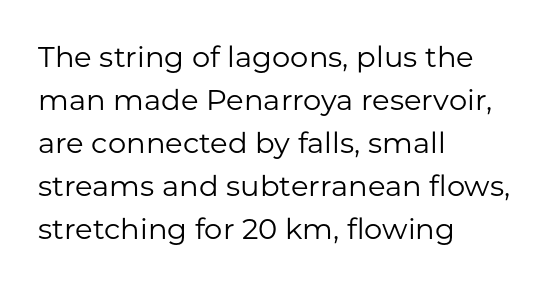
The lines are quadded left. Spacing verdict: proportional, widths tailored to each character. Rows of type keep a routine distance in the vertical direction. Font category for this specimen: sans-serif. The axis of the letterforms is exactly vertical.
